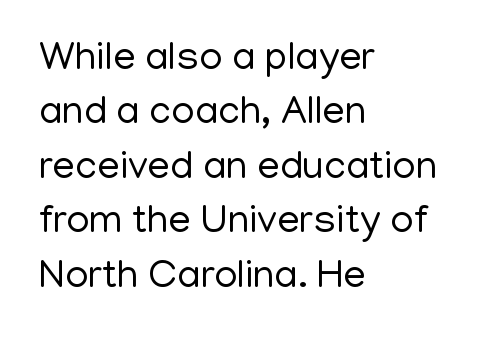
Q: Is the text bold? A: No.
Q: Is the text italic (slanted)? A: No, it is upright.
Q: Is the typeface a serif or a sans-serif typeface? A: Sans-serif.
Q: Is the text underlined? A: No.
Q: How is the paragraph aligned? A: Left-aligned.
Q: Is the spacing between letters normal or unusually wide? A: Normal.
Q: Is the spacing between lines tight, normal or loose? A: Normal.
Q: Width (condensed, normal, or wide)? A: Normal.
Q: Stroke contrast? A: Low.
Q: x-height? A: Medium.
Q: Monospaced? A: No.
